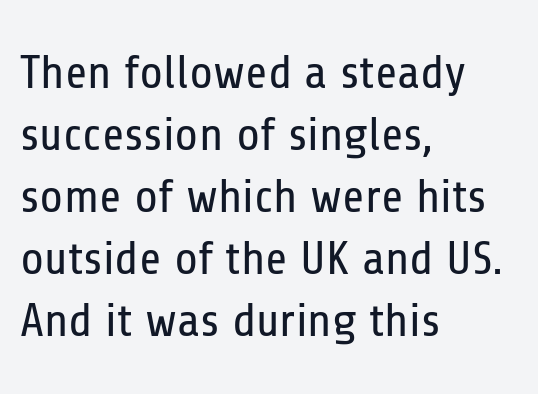
Q: Is the text bold? A: No.
Q: Is the text italic (slanted)? A: No, it is upright.
Q: Is the typeface a serif or a sans-serif typeface? A: Sans-serif.
Q: Is the text underlined? A: No.
Q: How is the paragraph aligned? A: Left-aligned.
Q: Is the spacing between letters normal or unusually wide? A: Normal.
Q: Is the spacing between lines tight, normal or loose? A: Normal.
Q: Width (condensed, normal, or wide)? A: Condensed.
Q: Stroke contrast? A: Low.
Q: x-height? A: Medium.
Q: Monospaced? A: No.
